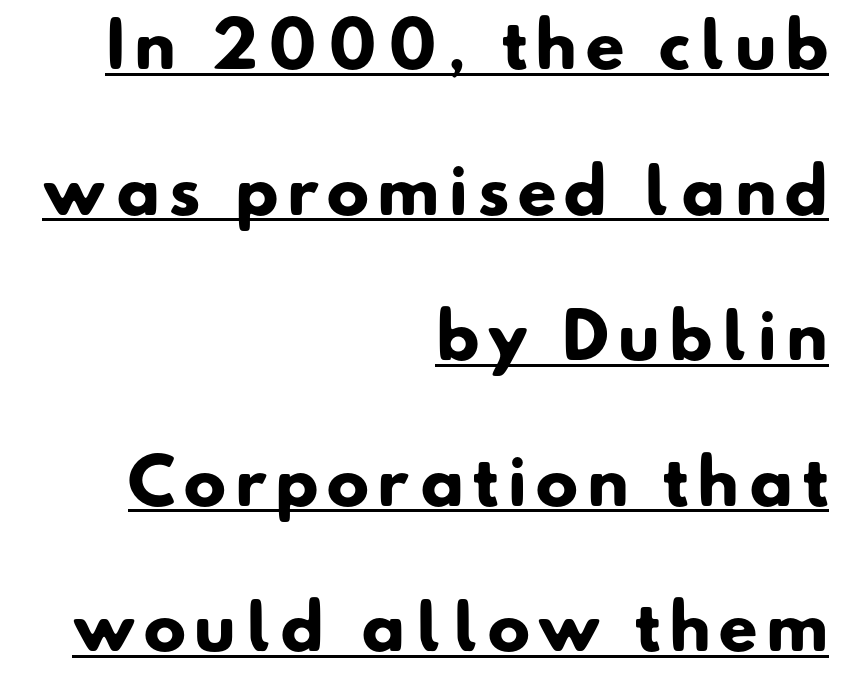
Q: Is the text bold? A: Yes.
Q: Is the typeface a serif or a sans-serif typeface? A: Sans-serif.
Q: Is the text underlined? A: Yes.
Q: How is the paragraph aligned? A: Right-aligned.
Q: Is the spacing between lines tight, normal or loose? A: Loose.
Q: Width (condensed, normal, or wide)? A: Normal.
Q: Stroke contrast? A: Low.
Q: x-height? A: Small.
Q: Monospaced? A: No.
